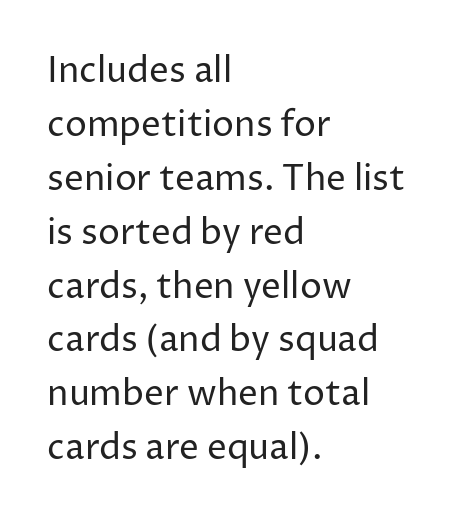
{"serif": "no", "italic": "no", "bold": "no", "weight": "regular", "width": "normal", "stroke_contrast": "low", "x_height": "medium", "monospaced": "no", "underline": "no", "align": "left", "line_spacing": "normal", "line_spacing_ratio": 1.54, "letter_spacing": "normal", "letter_spacing_em": 0.0, "glyph_px": 35}
